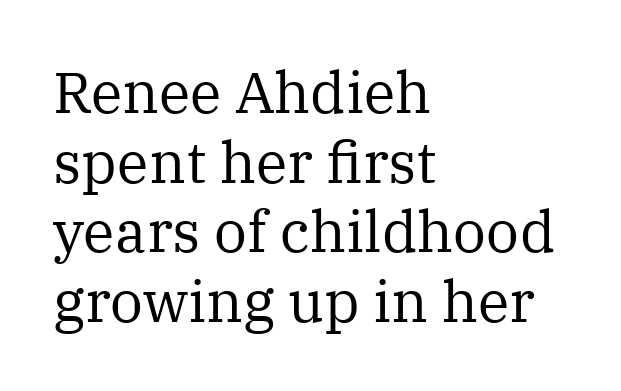
Q: Is the text bold? A: No.
Q: Is the text italic (slanted)? A: No, it is upright.
Q: Is the typeface a serif or a sans-serif typeface? A: Serif.
Q: Is the text underlined? A: No.
Q: How is the paragraph aligned? A: Left-aligned.
Q: Is the spacing between letters normal or unusually wide? A: Normal.
Q: Width (condensed, normal, or wide)? A: Normal.
Q: Stroke contrast? A: Medium.
Q: x-height? A: Medium.
Q: Monospaced? A: No.
